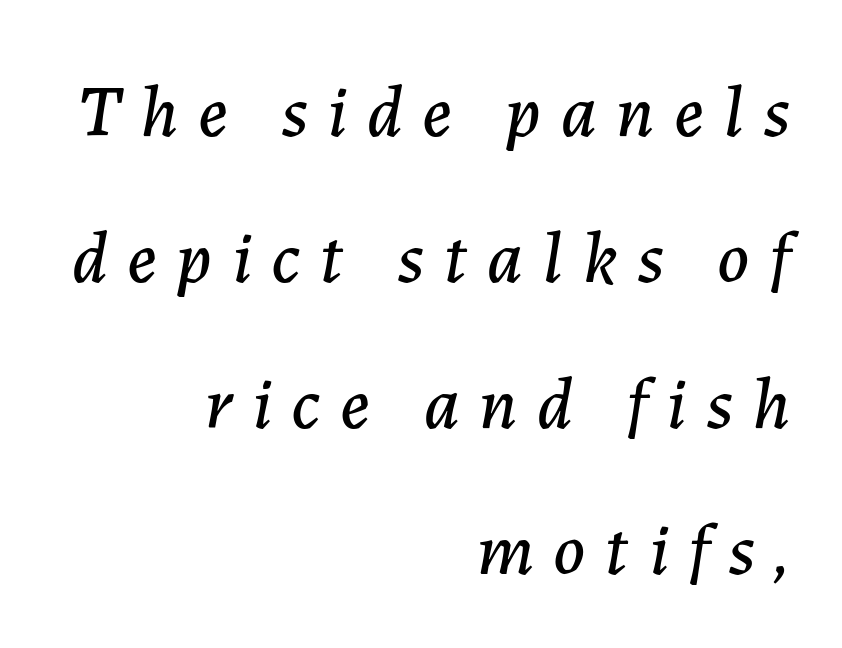
Line endings align vertically; line beginnings do not. Line spacing here is loose. Yep, that's italic — everything's leaning. There is plenty of visible air inserted between adjacent glyphs.
